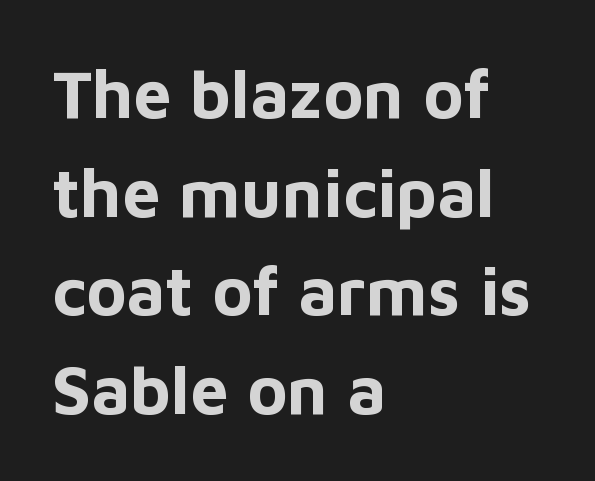
The image shows 68 px bold sans-serif type, upright; set left-aligned, normal line spacing (1.45x), normal letter spacing, not underlined; low stroke contrast and a medium x-height.
